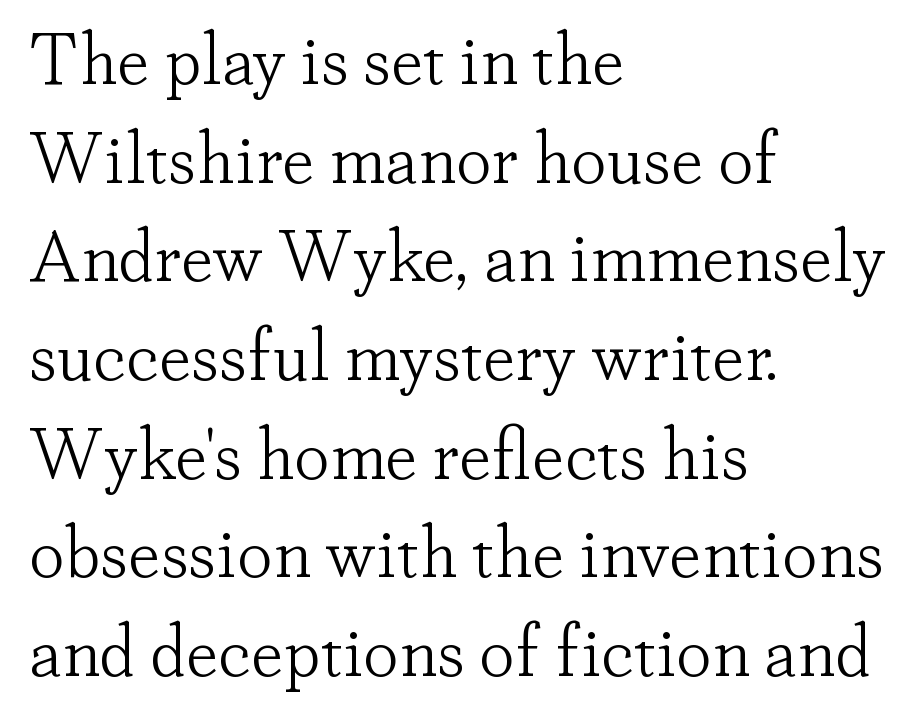
Q: Is the text bold? A: No.
Q: Is the text italic (slanted)? A: No, it is upright.
Q: Is the typeface a serif or a sans-serif typeface? A: Serif.
Q: Is the text underlined? A: No.
Q: How is the paragraph aligned? A: Left-aligned.
Q: Is the spacing between letters normal or unusually wide? A: Normal.
Q: Is the spacing between lines tight, normal or loose? A: Normal.
Q: Width (condensed, normal, or wide)? A: Normal.
Q: Stroke contrast? A: Low.
Q: x-height? A: Small.
Q: Monospaced? A: No.
